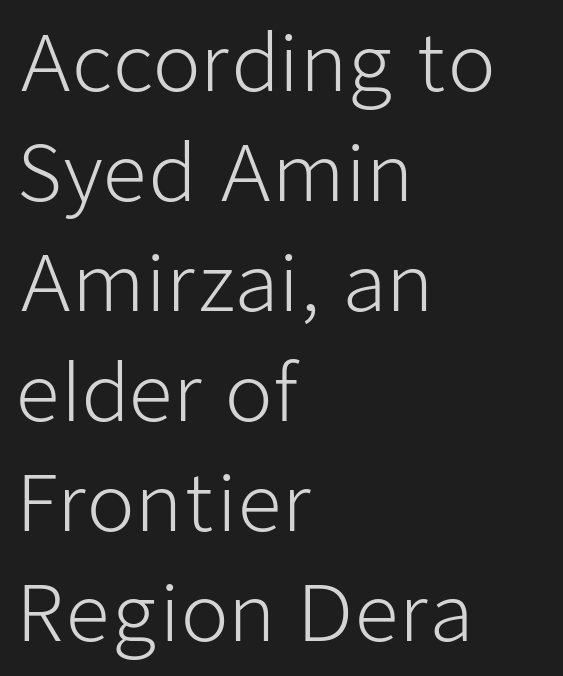
Q: Is the text bold? A: No.
Q: Is the text italic (slanted)? A: No, it is upright.
Q: Is the typeface a serif or a sans-serif typeface? A: Sans-serif.
Q: Is the text underlined? A: No.
Q: How is the paragraph aligned? A: Left-aligned.
Q: Is the spacing between letters normal or unusually wide? A: Normal.
Q: Is the spacing between lines tight, normal or loose? A: Normal.
Q: Width (condensed, normal, or wide)? A: Normal.
Q: Stroke contrast? A: Low.
Q: x-height? A: Medium.
Q: Monospaced? A: No.
